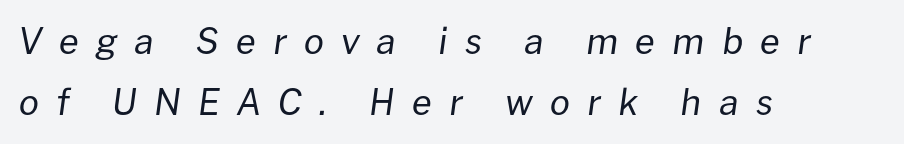
The image shows 36 px regular-weight type, italic (leaning right); set left-aligned, normal line spacing (1.7x), unusually wide letter spacing (+0.48 em), not underlined; low stroke contrast and a medium x-height.
